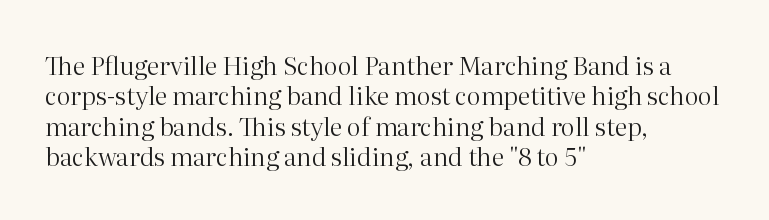
Q: Is the text bold? A: No.
Q: Is the text italic (slanted)? A: No, it is upright.
Q: Is the text underlined? A: No.
Q: How is the paragraph aligned? A: Left-aligned.
Q: Is the spacing between letters normal or unusually wide? A: Normal.
